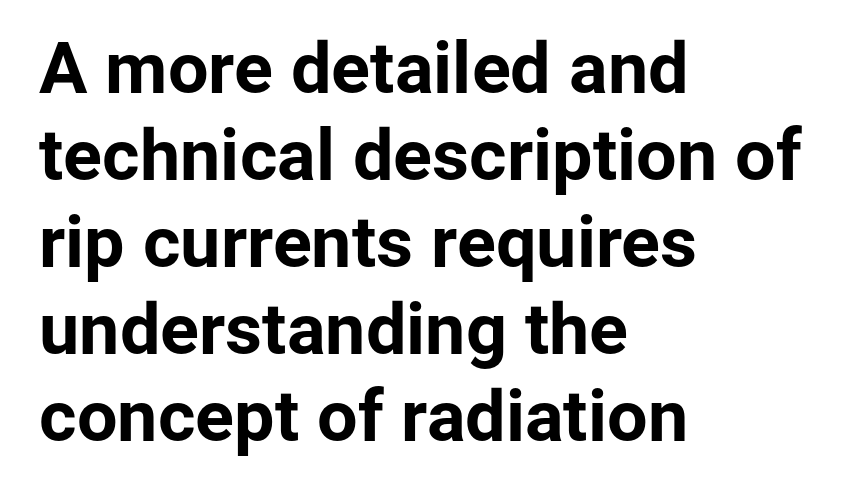
Q: Is the text bold? A: Yes.
Q: Is the text italic (slanted)? A: No, it is upright.
Q: Is the typeface a serif or a sans-serif typeface? A: Sans-serif.
Q: Is the text underlined? A: No.
Q: How is the paragraph aligned? A: Left-aligned.
Q: Is the spacing between letters normal or unusually wide? A: Normal.
Q: Width (condensed, normal, or wide)? A: Normal.
Q: Stroke contrast? A: Low.
Q: x-height? A: Medium.
Q: Monospaced? A: No.
